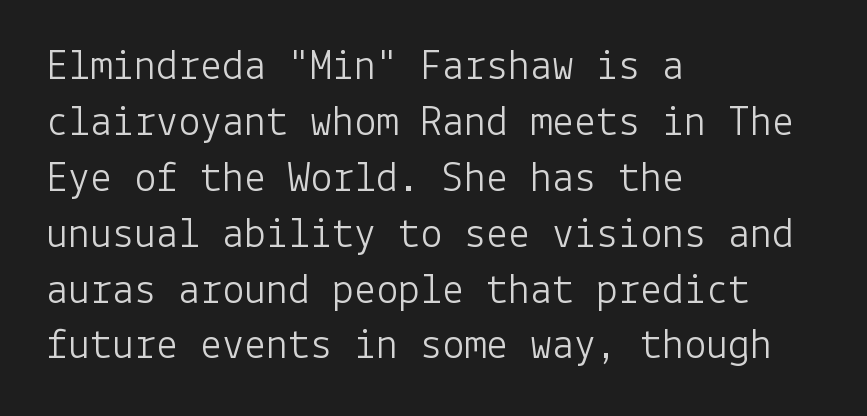
Honestly, there is no underline to notice here at all. The font is comparable to plain body text, perhaps lighter. The letters stand upright; this is a roman face. Note: no serifs on the glyphs. This sample uses plain, unmodified letter spacing. This sample keeps an unexceptional amount of space between lines.
